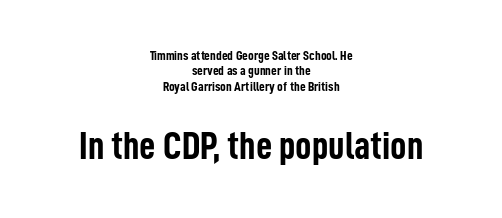
The image shows 40 px semibold, condensed sans-serif type, upright; set centered, tight line spacing (1.09x), normal letter spacing, not underlined; the second (bottom) block is 2.86x larger; low stroke contrast and a medium x-height.
